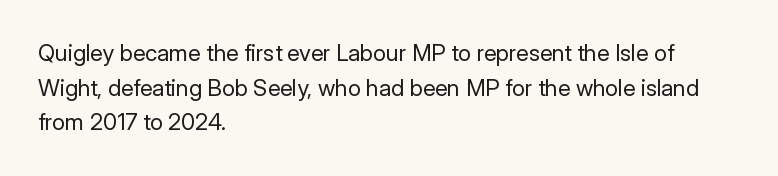
Vertical strokes here are truly vertical. Is the block centered? No — it sits flush against the left margin. Standard letterfit; no display-style spreading of the glyphs. This is not heavy type; no bold has been used.
